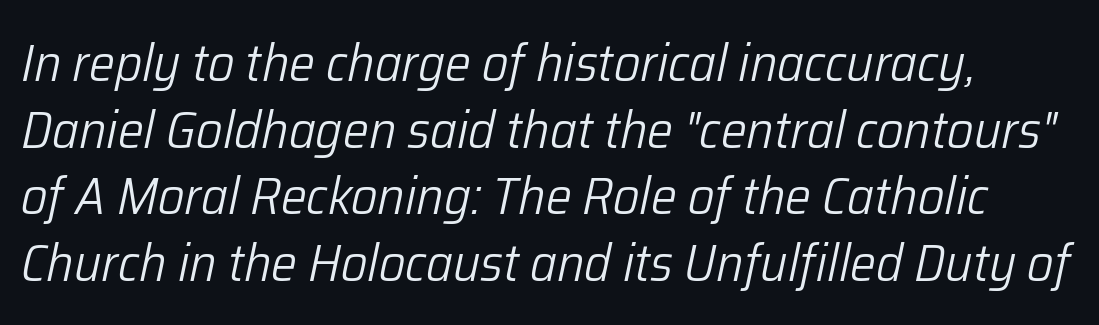
Compared with typical body copy, the letter spacing here is the same. The area under the type is left untouched. Successive baselines arrive at the customary interval. Here the designer chose a conventional face with non-uniform glyph widths.
